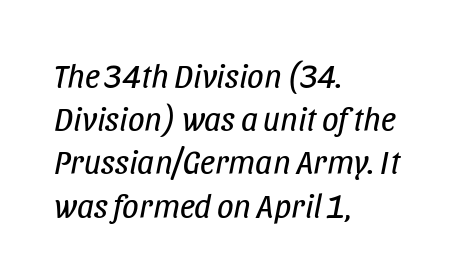
Q: Is the text bold? A: No.
Q: Is the text italic (slanted)? A: Yes, it leans right by about 11 degrees.
Q: Is the text underlined? A: No.
Q: How is the paragraph aligned? A: Left-aligned.
Q: Is the spacing between letters normal or unusually wide? A: Normal.
Q: Is the spacing between lines tight, normal or loose? A: Normal.
Q: Width (condensed, normal, or wide)? A: Condensed.
Q: Stroke contrast? A: Low.
Q: x-height? A: Large.
Q: Monospaced? A: No.
